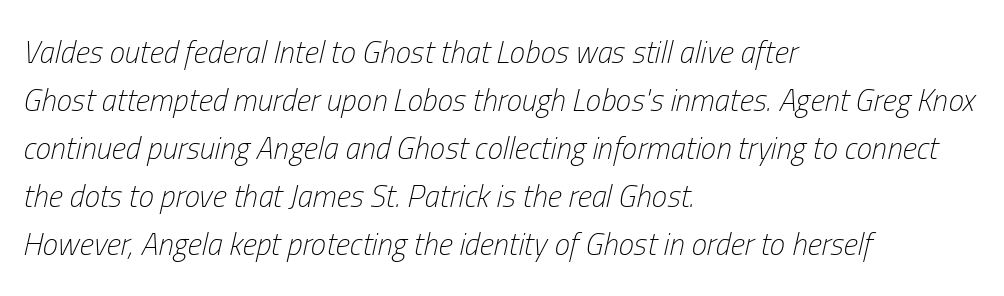
The image shows 31 px light, condensed type, italic (leaning right); set left-aligned, normal line spacing (1.55x), normal letter spacing, not underlined; low stroke contrast and a medium x-height.
